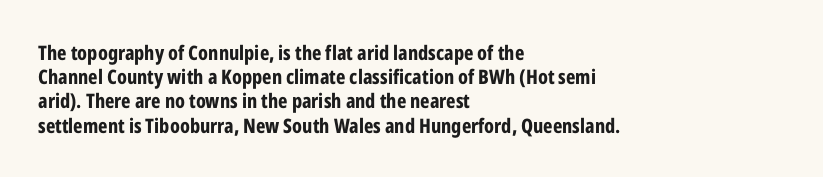
Descenders hang freely into open space. The paragraph has a hard left edge and a soft right edge. It's the straight-up-and-down kind of type. Observe the ordinary spacing: letters are neighbours, not strangers. Weight check: bold — yes, fully.
